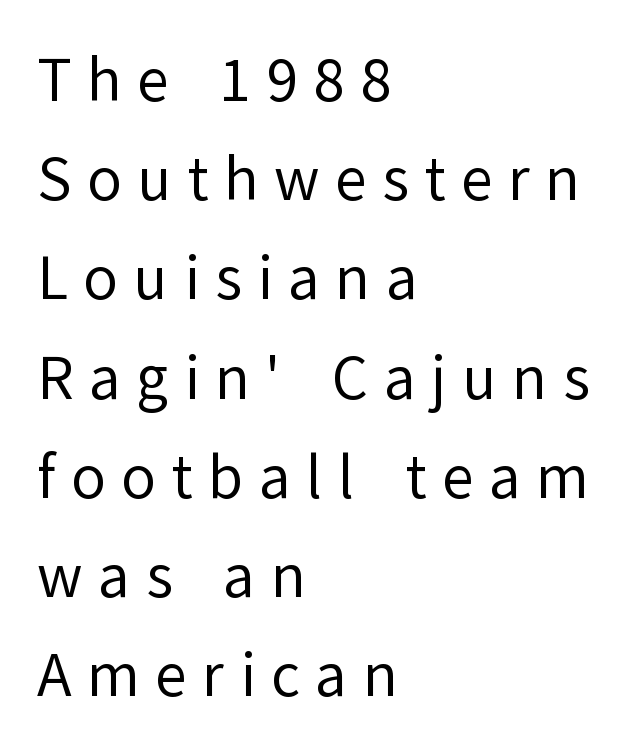
Each new line begins a customary step beneath the previous one. The typography opts for an upright posture over an oblique one. The tracking jumps out immediately: characters are airy and widely separated. Grotesque or geometric, the face here clearly has no serifs.
